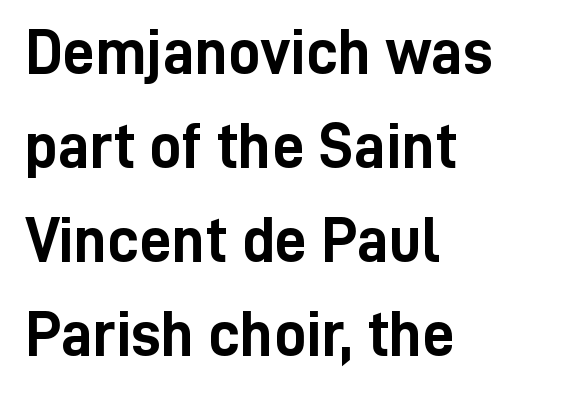
Character widths vary here, with narrow letters taking less room than wide ones. The tracking reads as untouched default to a designer's eye. Each new line begins a customary step beneath the previous one. This rendering features lettering with no underline.
